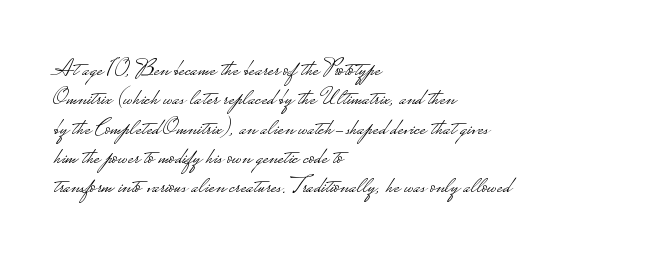
{"bold": "no", "underline": "no", "align": "left", "line_spacing_ratio": 1.22, "letter_spacing": "normal", "letter_spacing_em": 0.0, "glyph_px": 24}
